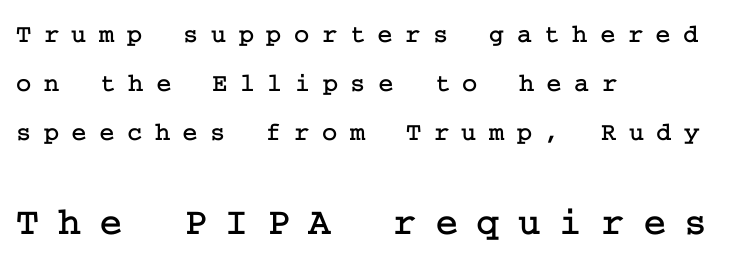
{"serif": "yes", "italic": "no", "width": "normal", "stroke_contrast": "low", "x_height": "medium", "underline": "no", "align": "left", "line_spacing_ratio": 1.89, "letter_spacing": "wide", "letter_spacing_em": 0.48, "larger_block": "second", "size_ratio": 1.5, "glyph_px": 39}
